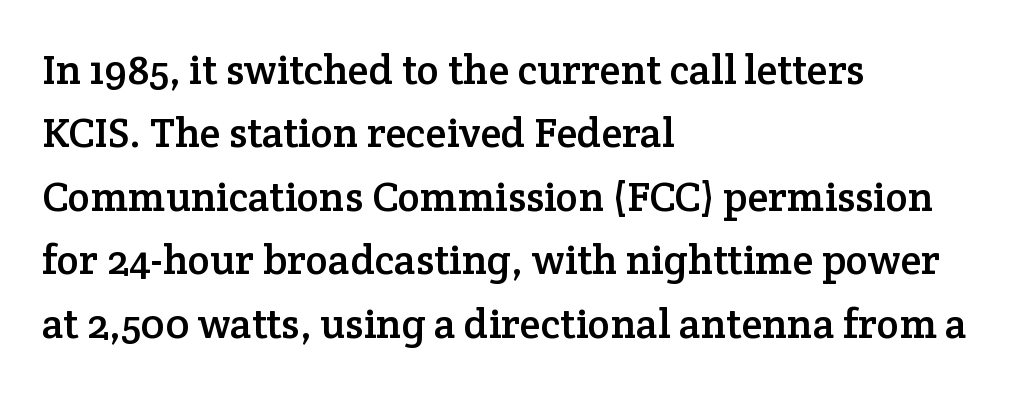
The image shows 42 px serif type, upright; set left-aligned, normal line spacing (1.51x), normal letter spacing, not underlined; low stroke contrast and a medium x-height.
